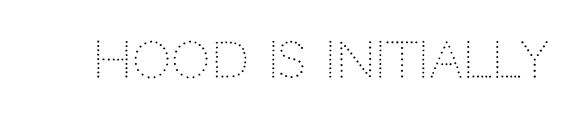
{"serif": "no", "italic": "no", "bold": "no", "weight": "light", "width": "normal", "stroke_contrast": "low", "x_height": "large", "monospaced": "no", "underline": "no", "letter_spacing": "normal", "letter_spacing_em": 0.0, "glyph_px": 49}
